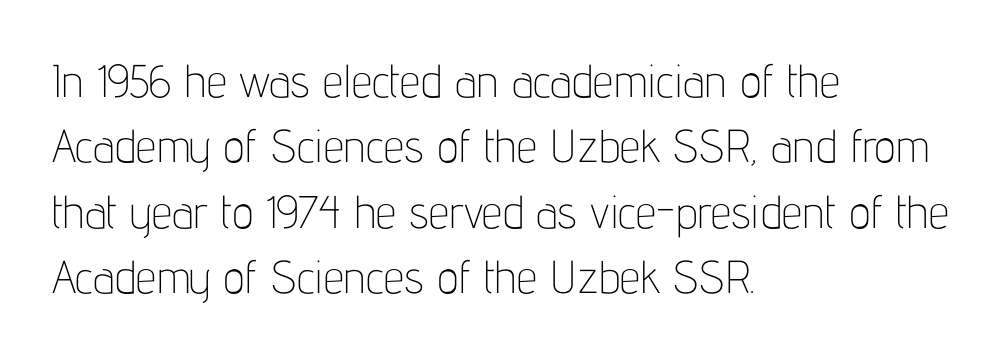
Q: Is the text bold? A: No.
Q: Is the text italic (slanted)? A: No, it is upright.
Q: Is the typeface a serif or a sans-serif typeface? A: Sans-serif.
Q: Is the text underlined? A: No.
Q: How is the paragraph aligned? A: Left-aligned.
Q: Is the spacing between letters normal or unusually wide? A: Normal.
Q: Is the spacing between lines tight, normal or loose? A: Normal.
Q: Width (condensed, normal, or wide)? A: Condensed.
Q: Stroke contrast? A: Low.
Q: x-height? A: Medium.
Q: Monospaced? A: No.
